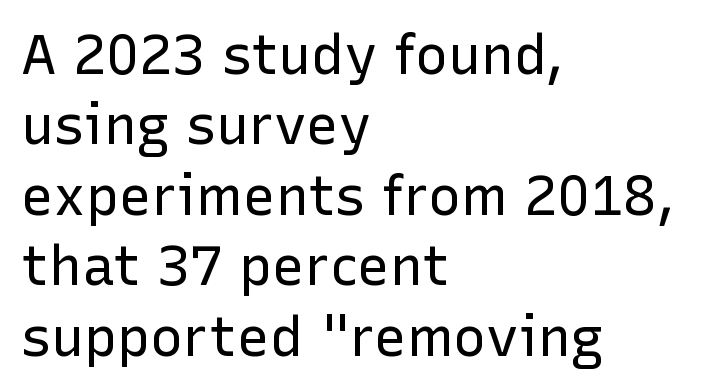
{"serif": "no", "italic": "no", "bold": "no", "weight": "regular", "width": "normal", "stroke_contrast": "low", "x_height": "medium", "monospaced": "no", "underline": "no", "align": "left", "line_spacing": "normal", "line_spacing_ratio": 1.28, "letter_spacing": "normal", "letter_spacing_em": 0.0, "glyph_px": 55}
